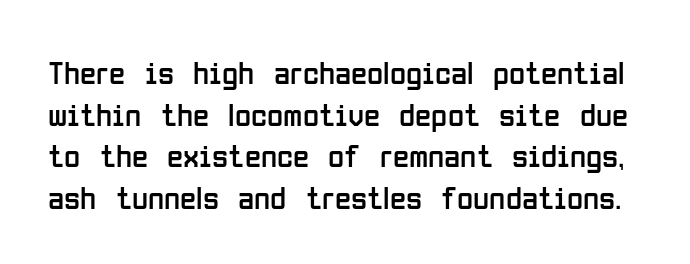
The image shows 33 px regular-weight, condensed sans-serif type, upright; set normal line spacing (1.26x), normal letter spacing, not underlined; low stroke contrast and a medium x-height.
